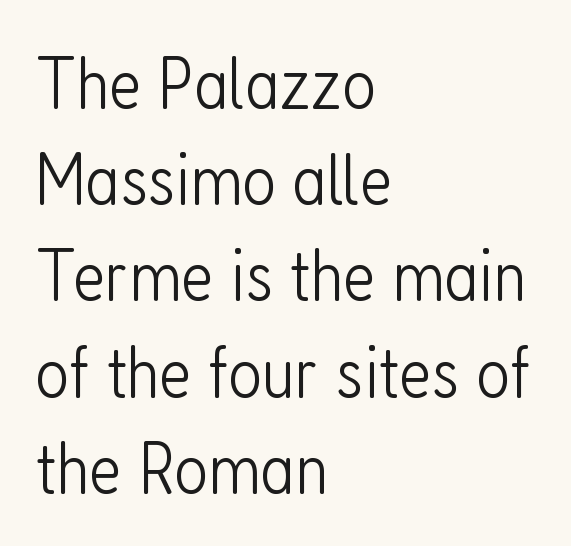
{"serif": "no", "italic": "no", "bold": "no", "weight": "light", "width": "condensed", "stroke_contrast": "low", "x_height": "medium", "monospaced": "no", "underline": "no", "align": "left", "line_spacing": "normal", "line_spacing_ratio": 1.3, "letter_spacing": "normal", "letter_spacing_em": 0.0, "glyph_px": 74}
